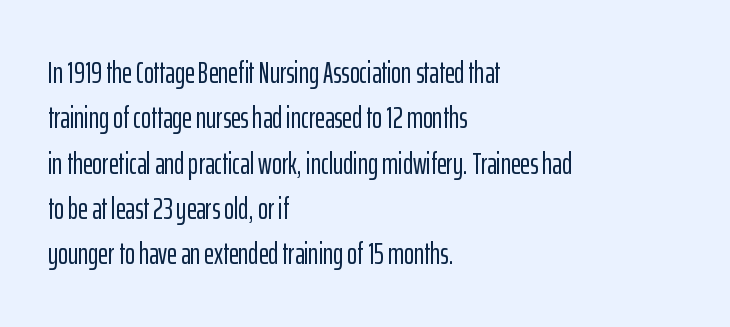
{"serif": "no", "italic": "no", "width": "condensed", "stroke_contrast": "low", "x_height": "medium", "monospaced": "no", "underline": "no", "align": "left", "line_spacing": "normal", "line_spacing_ratio": 1.51, "letter_spacing": "normal", "letter_spacing_em": 0.0, "glyph_px": 30}
